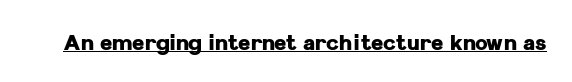
{"italic": "no", "bold": "yes", "underline": "yes", "letter_spacing": "normal", "letter_spacing_em": 0.0, "glyph_px": 21}
